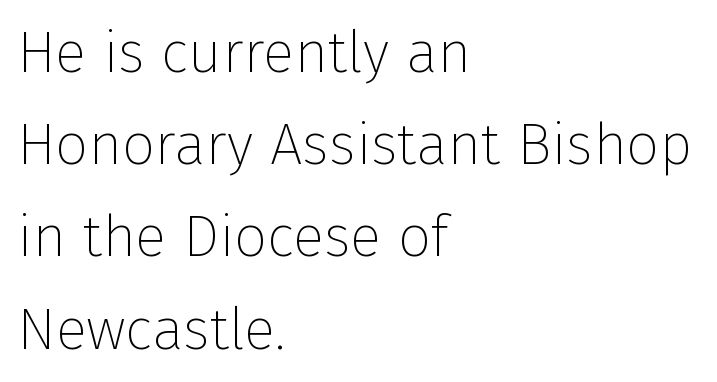
{"serif": "no", "italic": "no", "bold": "no", "weight": "thin", "width": "normal", "stroke_contrast": "low", "x_height": "medium", "monospaced": "no", "underline": "no", "align": "left", "line_spacing": "normal", "line_spacing_ratio": 1.59, "letter_spacing": "normal", "letter_spacing_em": 0.0, "glyph_px": 58}
